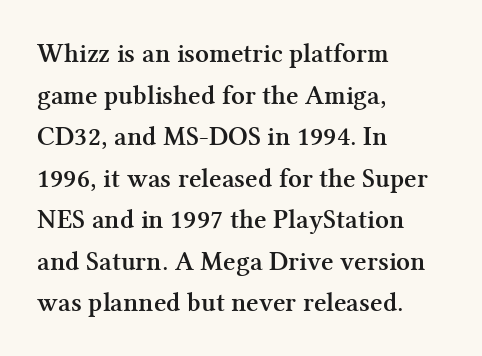
Q: Is the text bold? A: Yes.
Q: Is the text italic (slanted)? A: No, it is upright.
Q: Is the text underlined? A: No.
Q: How is the paragraph aligned? A: Left-aligned.
Q: Is the spacing between letters normal or unusually wide? A: Normal.
Q: Is the spacing between lines tight, normal or loose? A: Normal.
